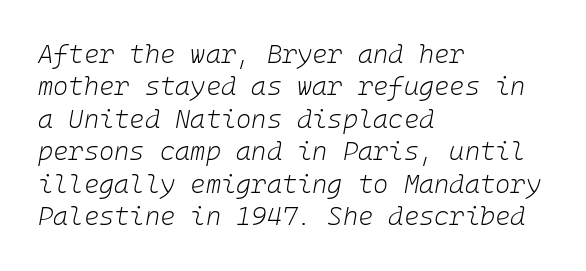
The passage shown is not bold in any degree. The paragraph has a hard left edge and a soft right edge. Characters follow at the spacing the type designer built in. Rendered with sloped, italic letterforms.
